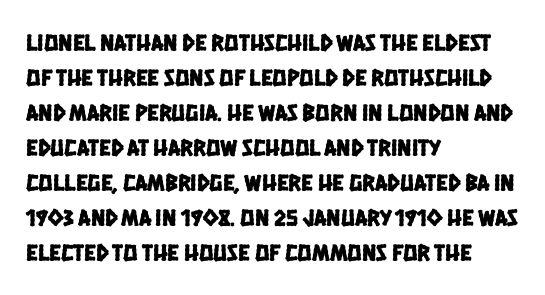
{"underline": "no", "align": "left", "line_spacing": "normal", "line_spacing_ratio": 1.46, "letter_spacing": "normal", "letter_spacing_em": 0.0, "glyph_px": 24}
